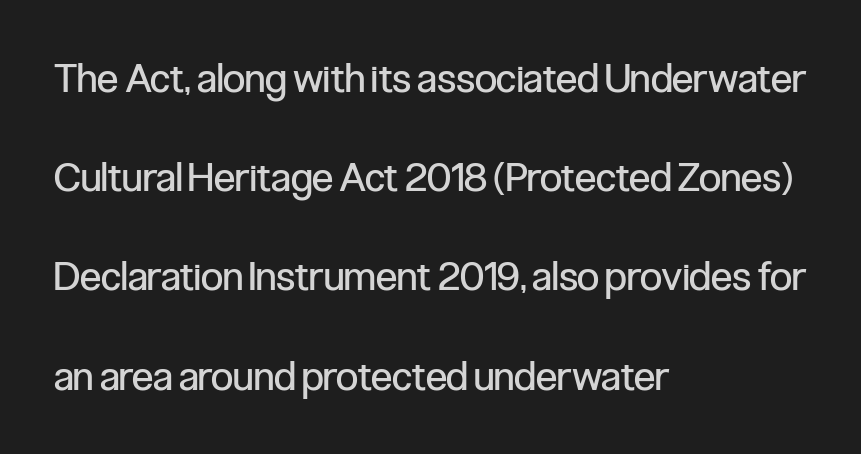
Q: Is the text bold? A: No.
Q: Is the text italic (slanted)? A: No, it is upright.
Q: Is the typeface a serif or a sans-serif typeface? A: Sans-serif.
Q: Is the text underlined? A: No.
Q: How is the paragraph aligned? A: Left-aligned.
Q: Is the spacing between letters normal or unusually wide? A: Normal.
Q: Is the spacing between lines tight, normal or loose? A: Loose.
Q: Width (condensed, normal, or wide)? A: Condensed.
Q: Stroke contrast? A: Low.
Q: x-height? A: Medium.
Q: Monospaced? A: No.
